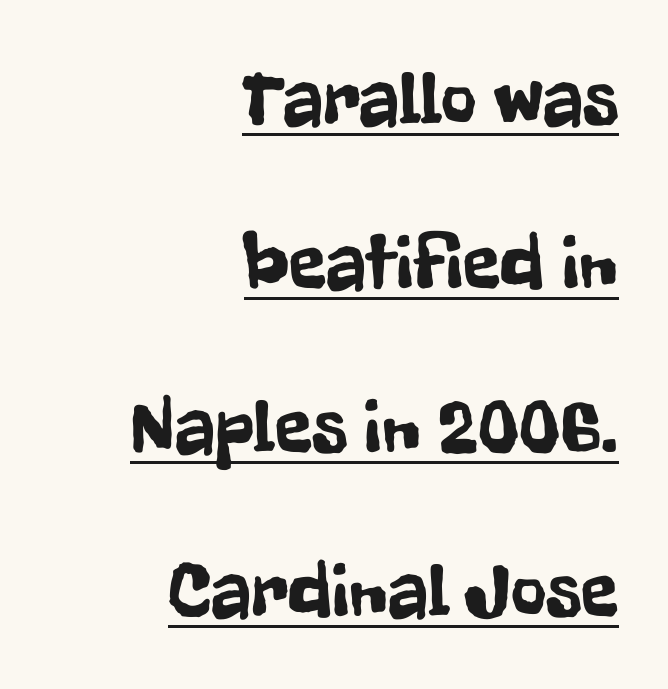
{"serif": "no", "italic": "no", "width": "condensed", "stroke_contrast": "low", "x_height": "medium", "monospaced": "no", "underline": "yes", "align": "right", "line_spacing": "loose", "line_spacing_ratio": 2.13, "letter_spacing": "normal", "letter_spacing_em": 0.0, "glyph_px": 77}
